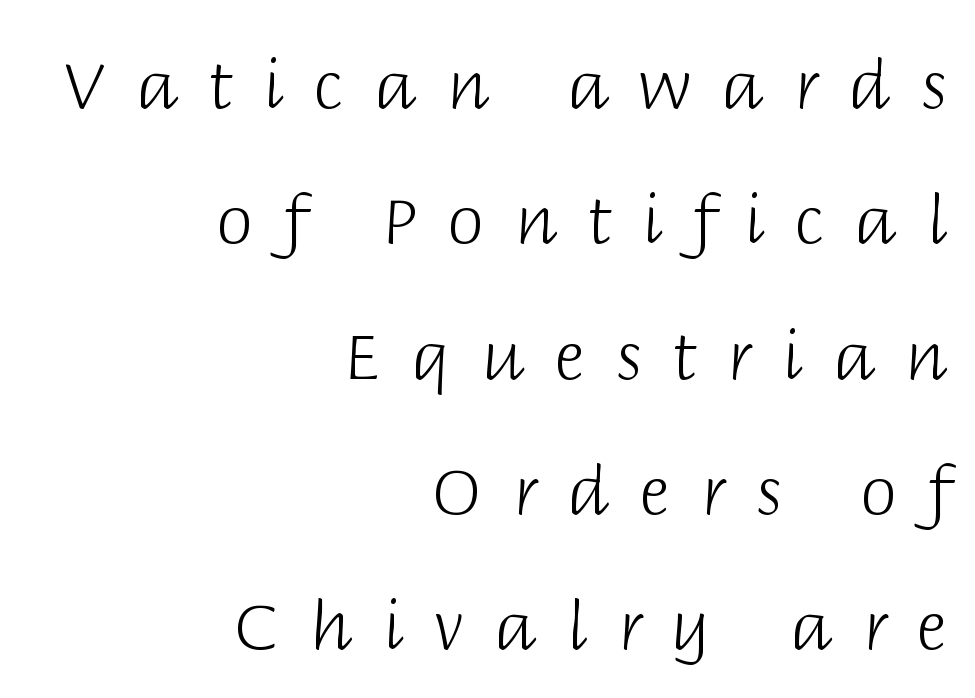
The passage shown has open, widely tracked lettering throughout. This rendering features lettering with no underline. This rendering uses right alignment, leaving the left contour irregular. Heaviness? Minimal to ordinary, like unemphasized prose. The letters advance in unequal steps, a hallmark of proportional type.
